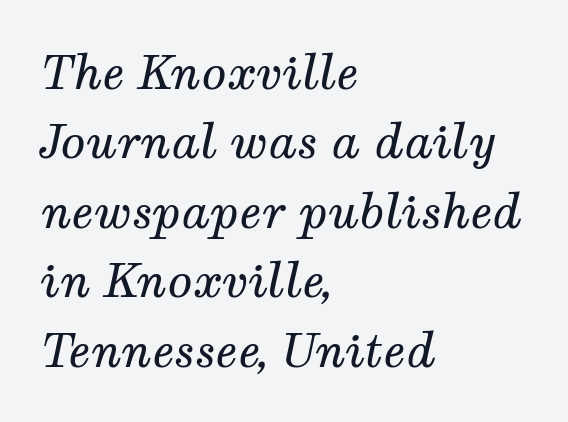
Font category for this specimen: serif. Style check: oblique. Unmarked baselines from the first word to the last. Standard letterfit; no display-style spreading of the glyphs. The lines sit at an ordinary, default distance from one another.
